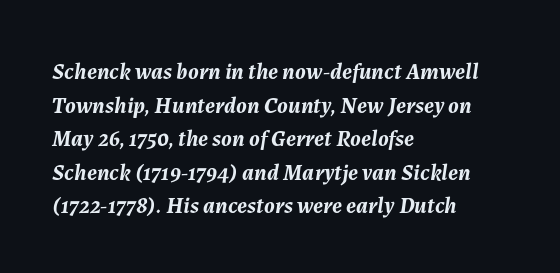
The typography opts for an oblique posture over an upright one. This is heavy type, rendered in bold. Compared with typical paragraphs, the rows here are spaced about the same. A classic flush-left, rag-right setting is used for this passage.
